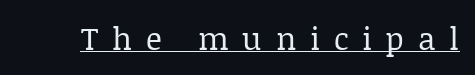
The image shows 31 px regular-weight serif type, upright; set unusually wide letter spacing (+0.45 em), underlined; low stroke contrast and a large x-height.
